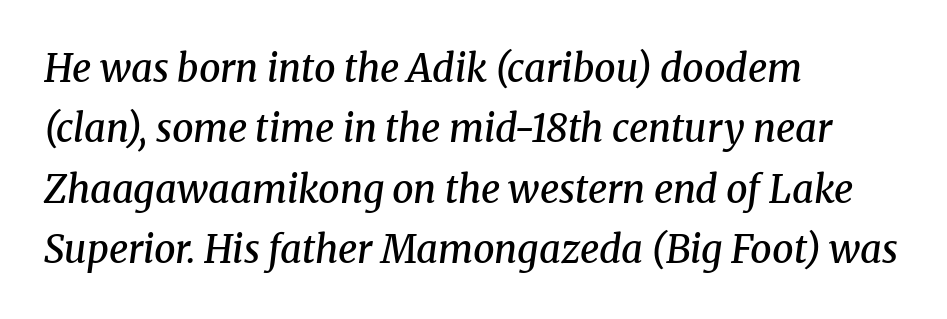
The image shows 38 px semibold serif type, italic (leaning right); set left-aligned, normal line spacing (1.59x), normal letter spacing, not underlined; medium stroke contrast and a medium x-height.
